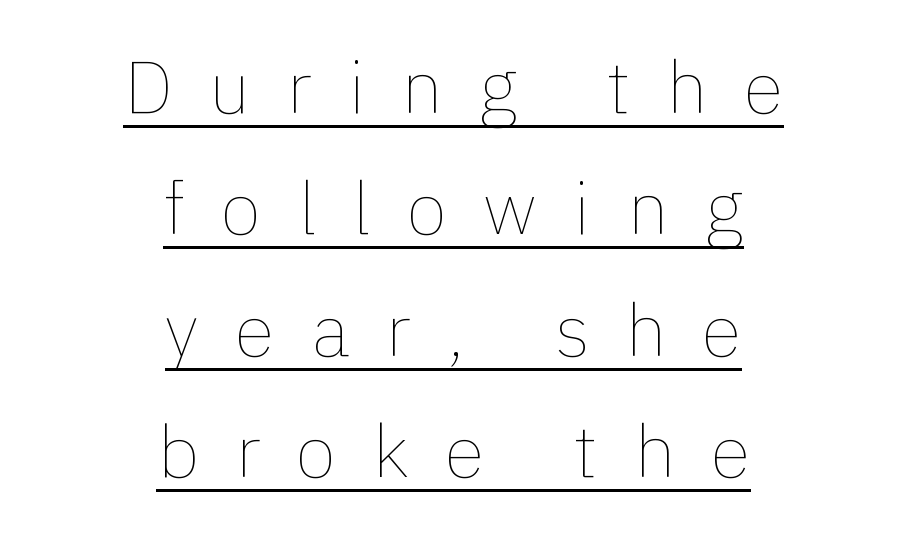
{"italic": "no", "bold": "no", "weight": "thin", "width": "normal", "stroke_contrast": "low", "x_height": "medium", "monospaced": "no", "underline": "yes", "align": "center", "line_spacing": "normal", "line_spacing_ratio": 1.64, "letter_spacing": "wide", "letter_spacing_em": 0.49, "glyph_px": 74}
